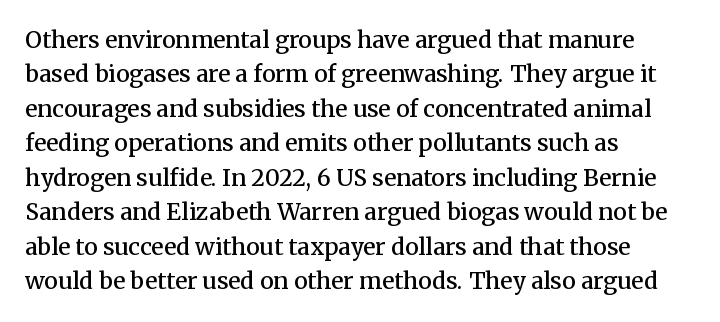
The sample has been set in demibold, a notch under bold. Students, observe: this is what conventionally led text looks like. All the whitespace from short lines collects on the right. Descenders are the only things crossing below the line.
